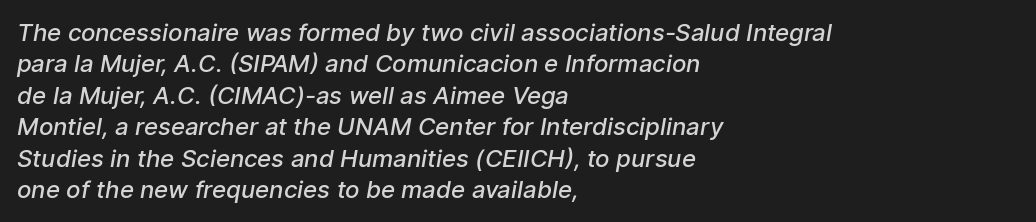
Q: Is the text bold? A: Semi-bold.
Q: Is the text underlined? A: No.
Q: How is the paragraph aligned? A: Left-aligned.
Q: Is the spacing between letters normal or unusually wide? A: Normal.
Q: Is the spacing between lines tight, normal or loose? A: Normal.
